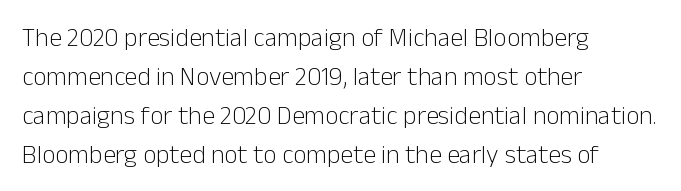
{"italic": "no", "bold": "no", "underline": "no", "align": "left", "line_spacing": "normal", "line_spacing_ratio": 1.5, "letter_spacing": "normal", "letter_spacing_em": 0.0, "glyph_px": 26}
